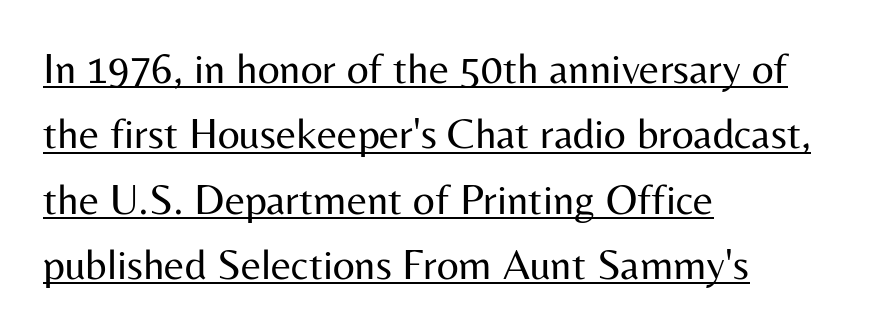
The image shows 43 px regular-weight sans-serif type, upright; set left-aligned, normal line spacing (1.52x), normal letter spacing, underlined; medium stroke contrast and a medium x-height.
